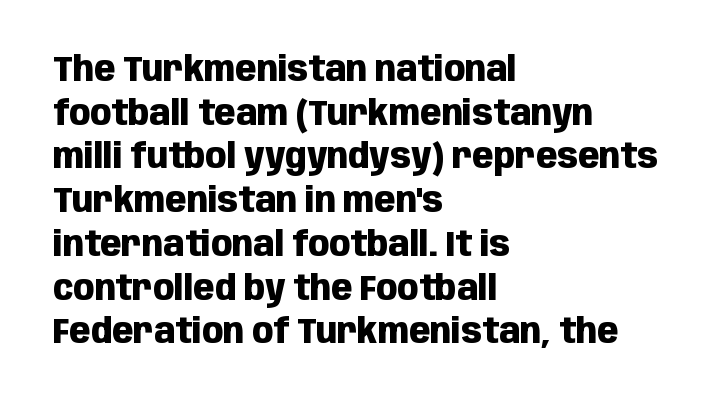
Q: Is the text bold? A: Yes.
Q: Is the text italic (slanted)? A: No, it is upright.
Q: Is the typeface a serif or a sans-serif typeface? A: Sans-serif.
Q: Is the text underlined? A: No.
Q: How is the paragraph aligned? A: Left-aligned.
Q: Is the spacing between letters normal or unusually wide? A: Normal.
Q: Is the spacing between lines tight, normal or loose? A: Normal.
Q: Width (condensed, normal, or wide)? A: Condensed.
Q: Stroke contrast? A: Low.
Q: x-height? A: Large.
Q: Monospaced? A: No.
